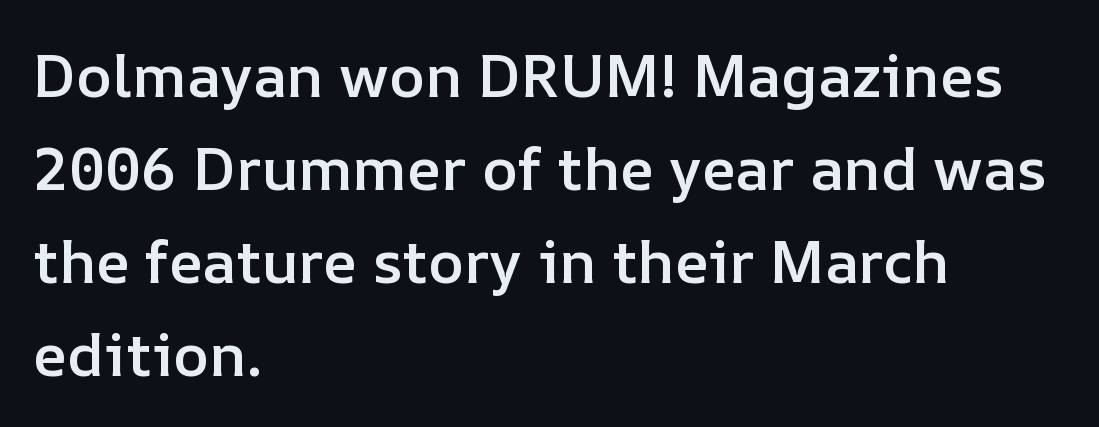
The image shows 60 px semibold type, upright; set left-aligned, normal line spacing (1.55x), normal letter spacing, not underlined; low stroke contrast and a medium x-height.
